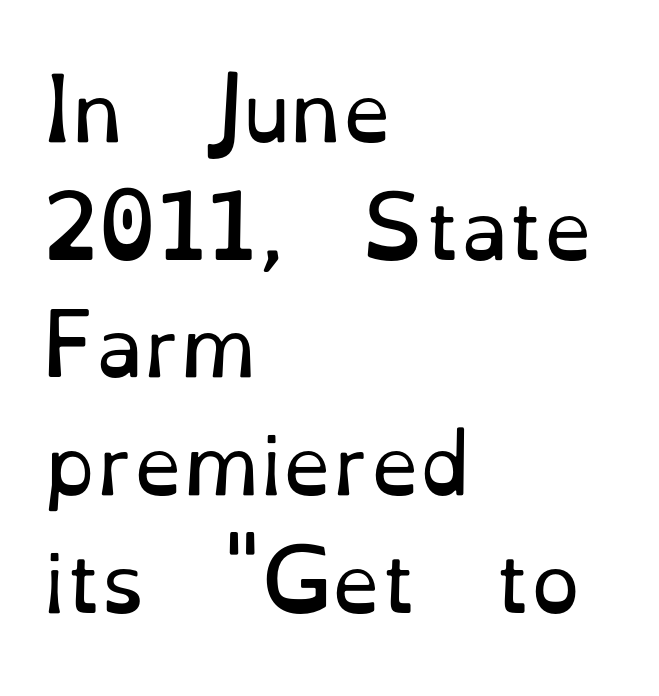
The image shows 79 px regular-weight type, upright; set left-aligned, normal line spacing (1.49x), normal letter spacing, not underlined; low stroke contrast and a small x-height.
